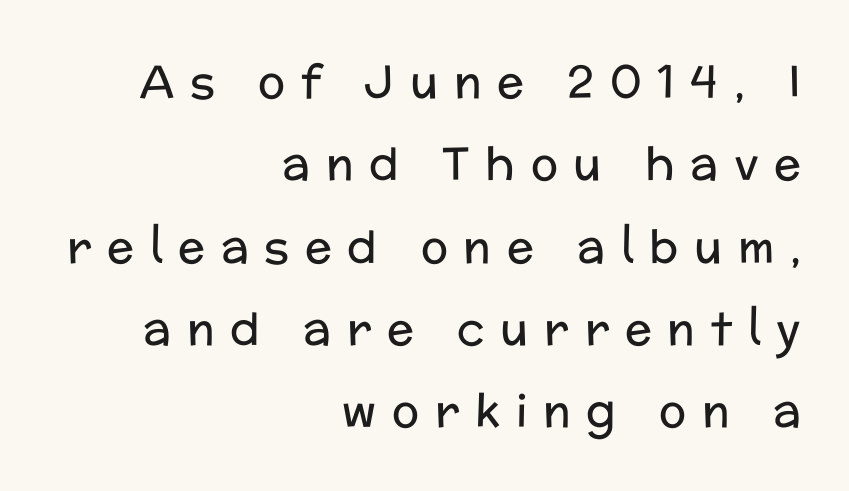
Horizontally, the lines are justified to the trailing edge only. Rule under the text: the space is simply empty. In terms of letterform style, serifs are entirely absent. This is not heavy type; no bold has been used.
